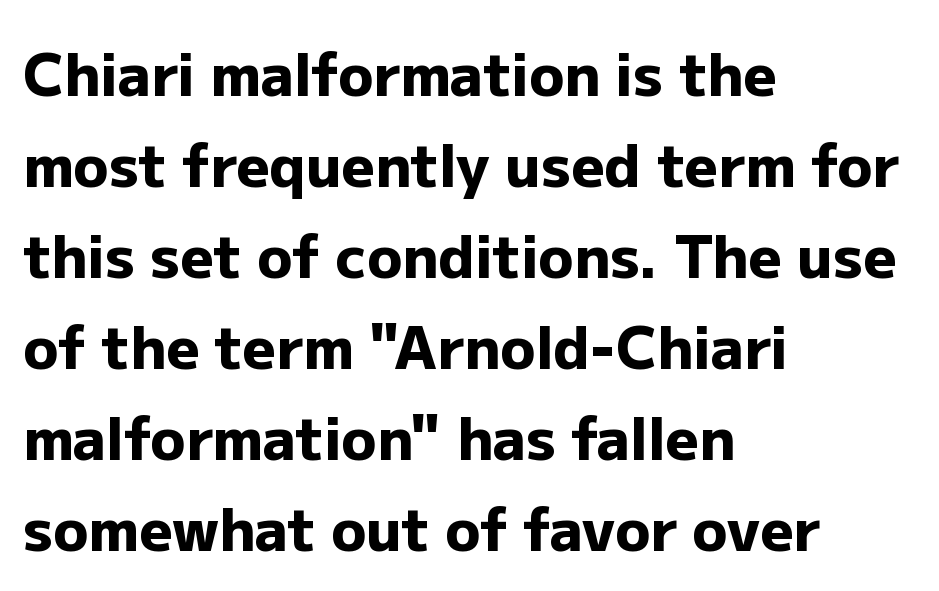
The image shows 58 px heavy sans-serif type, upright; set left-aligned, normal line spacing (1.57x), normal letter spacing, not underlined; low stroke contrast and a medium x-height.
